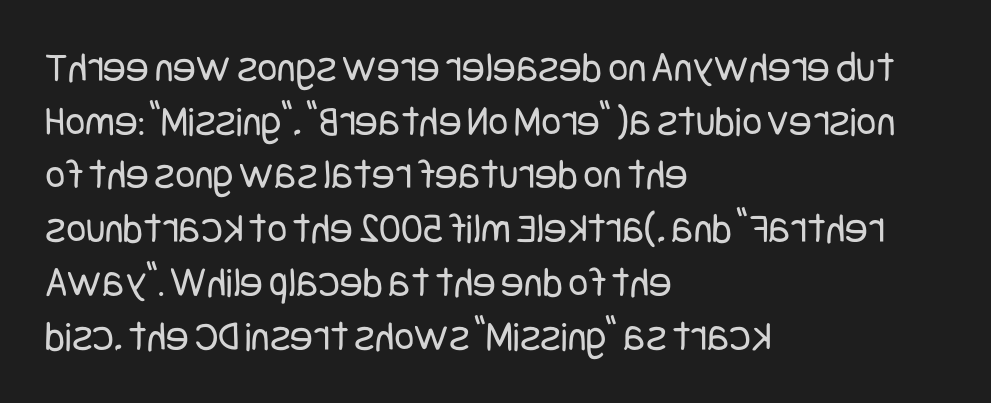
{"serif": "no", "italic": "no", "bold": "no", "weight": "regular", "width": "condensed", "stroke_contrast": "low", "x_height": "large", "underline": "no", "align": "left", "line_spacing": "normal", "line_spacing_ratio": 1.25, "letter_spacing": "normal", "letter_spacing_em": 0.0, "glyph_px": 43}
